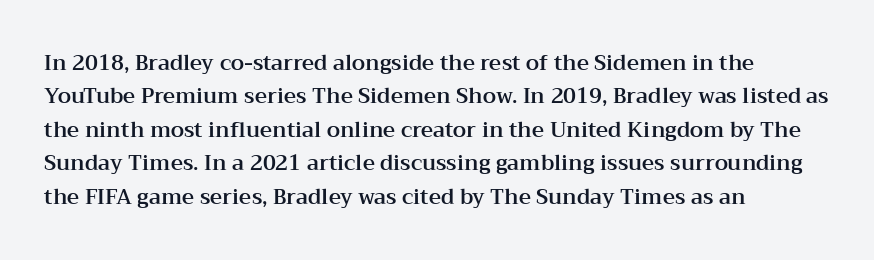
{"italic": "no", "underline": "no", "align": "left", "line_spacing": "normal", "line_spacing_ratio": 1.59, "letter_spacing": "normal", "letter_spacing_em": 0.0, "glyph_px": 21}
